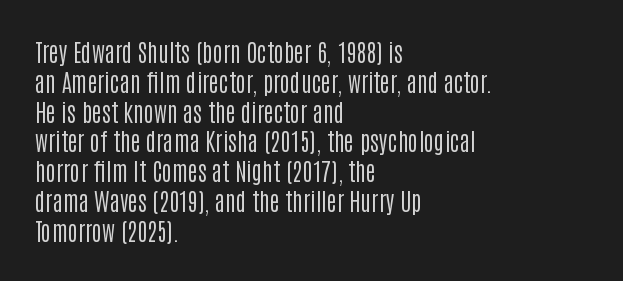
The image shows 24 px text type, upright; set left-aligned, line spacing 1.24x, normal letter spacing, not underlined.
